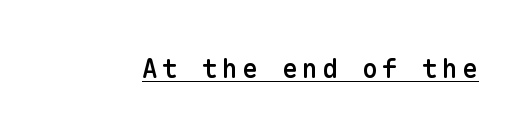
Caption: lettering with a line underneath. What weight is shown? A semibold, between regular and bold. A roman cut, with each character standing at attention.
